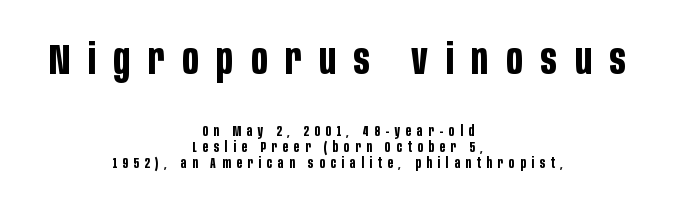
{"serif": "no", "italic": "no", "bold": "yes", "weight": "bold", "width": "condensed", "stroke_contrast": "low", "x_height": "large", "monospaced": "no", "underline": "no", "align": "center", "line_spacing_ratio": 1.17, "letter_spacing": "wide", "letter_spacing_em": 0.41, "larger_block": "first", "size_ratio": 3.07, "glyph_px": 43}
